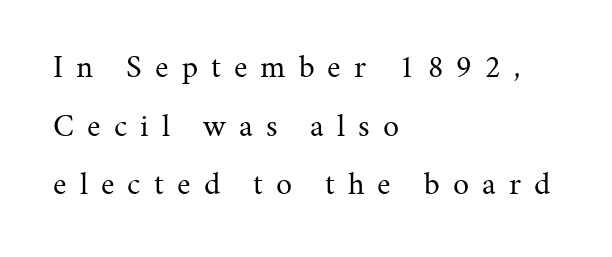
{"serif": "yes", "italic": "no", "bold": "no", "weight": "regular", "width": "normal", "stroke_contrast": "medium", "x_height": "medium", "monospaced": "no", "underline": "no", "align": "left", "line_spacing_ratio": 1.83, "letter_spacing": "wide", "letter_spacing_em": 0.41, "glyph_px": 32}
